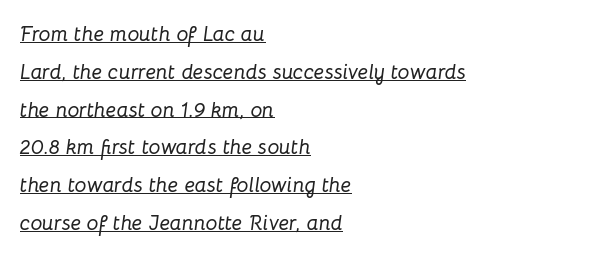
All the whitespace from short lines collects on the right. When letters slant like this, we call the style italic. Caption: lettering with a line underneath. Glyph-to-glyph distance matches everyday printed text.
